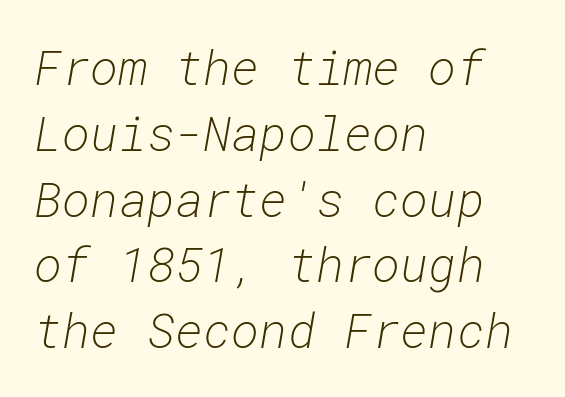
Here the designer chose a console-style face with uniform glyph widths. The lines sit at an ordinary, default distance from one another. A quiet, ordinary-to-light weight characterises the typeface. Underline: absent. Alignment: flush left. Nobody touched the tracking dial on this one.
